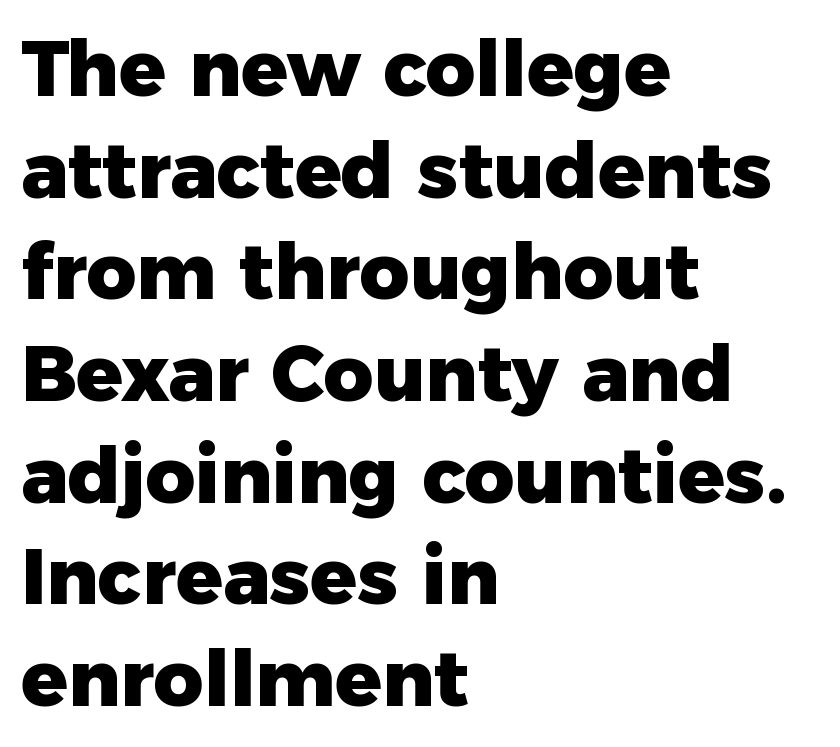
Q: Is the text bold? A: Yes.
Q: Is the text italic (slanted)? A: No, it is upright.
Q: Is the typeface a serif or a sans-serif typeface? A: Sans-serif.
Q: Is the text underlined? A: No.
Q: How is the paragraph aligned? A: Left-aligned.
Q: Is the spacing between letters normal or unusually wide? A: Normal.
Q: Is the spacing between lines tight, normal or loose? A: Normal.
Q: Width (condensed, normal, or wide)? A: Normal.
Q: Stroke contrast? A: Low.
Q: x-height? A: Medium.
Q: Monospaced? A: No.
